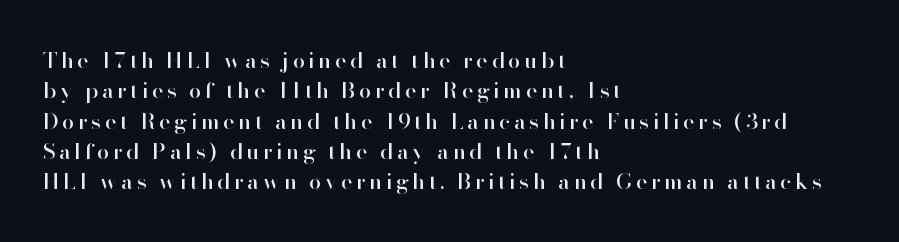
{"italic": "no", "underline": "no", "align": "left", "line_spacing": "normal", "line_spacing_ratio": 1.38, "glyph_px": 22}
